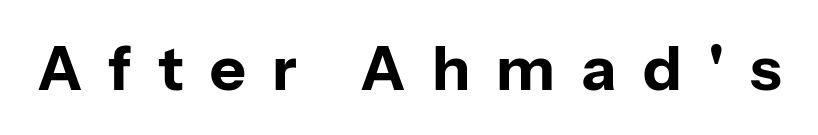
The image shows 62 px bold sans-serif type, upright; set unusually wide letter spacing (+0.42 em), not underlined; low stroke contrast and a medium x-height.
